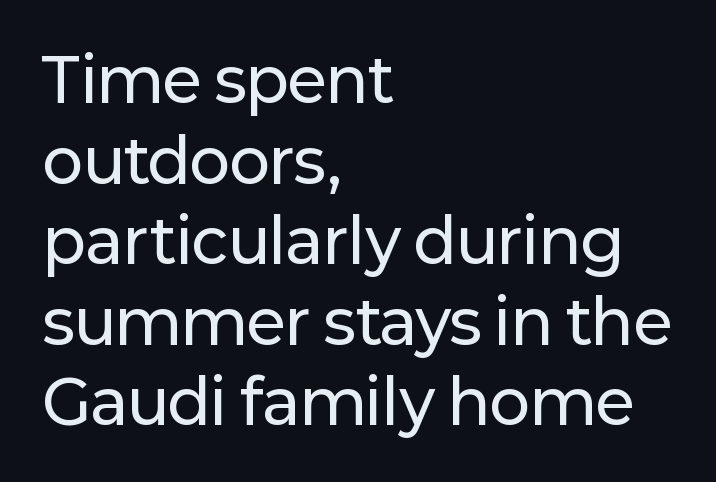
The passage shown has conventional tracking throughout. A roman cut, with each character standing at attention. Each letter keeps its own natural width here, so spacing adapts to shape. All the whitespace from short lines collects on the right. The designer left line spacing at the default. Rule under the text: the space is simply empty.
